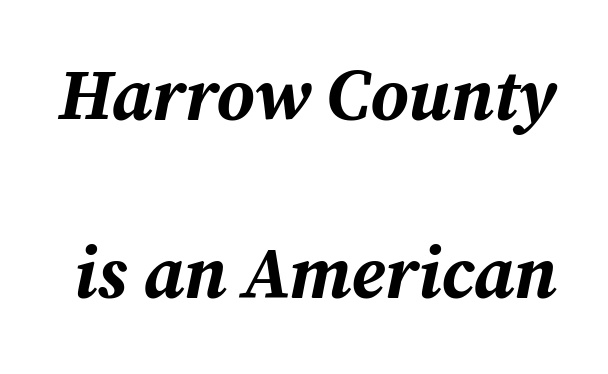
The image shows 72 px bold type, italic (leaning right); set loose line spacing (2.47x), normal letter spacing, not underlined; medium stroke contrast and a medium x-height.
